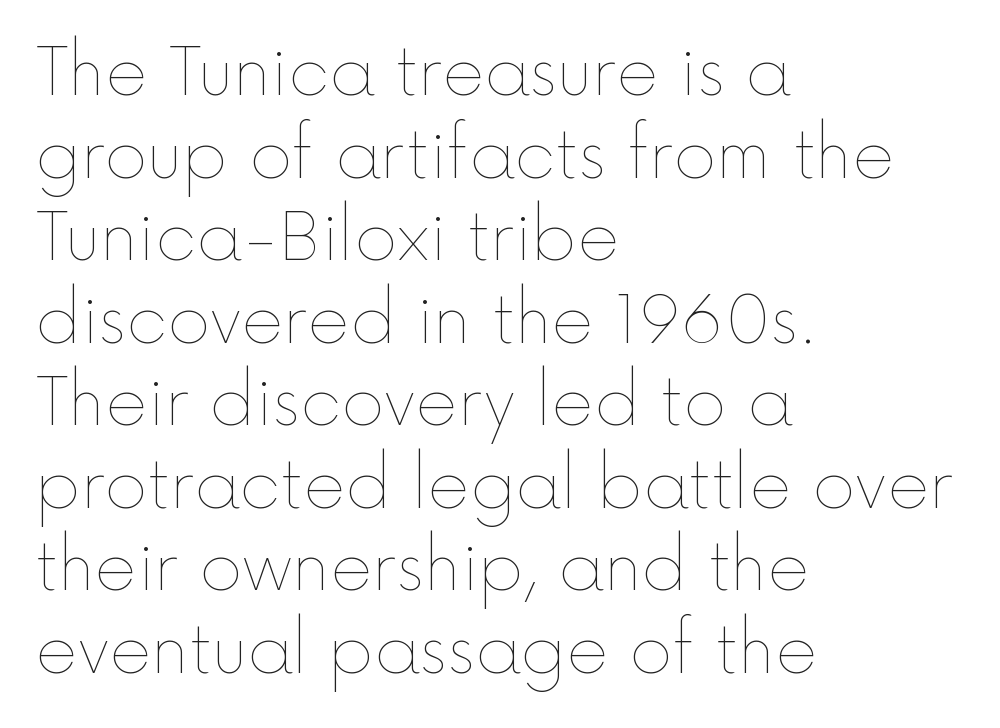
The glyphs are unaccompanied by any horizontal stroke below them. Is there any slant? The stems are plumb. The vertical gap from one line to the next is medium. The type is set solid horizontally, with unmodified tracking. The strokes carry an ordinary text weight at most. Which margin do the lines hug? The left one — the right edge is uneven.
